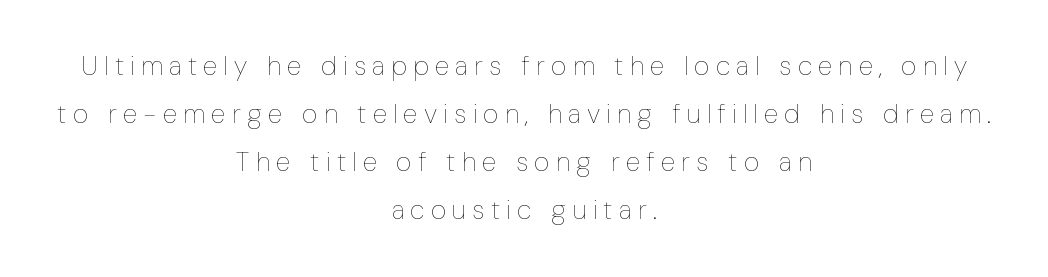
Spacing between characters has been opened up far beyond the box default. Weight class: somewhere from thin through regular. The zone under the glyphs is completely vacant. Horizontally, the lines are justified to the midpoint only.
